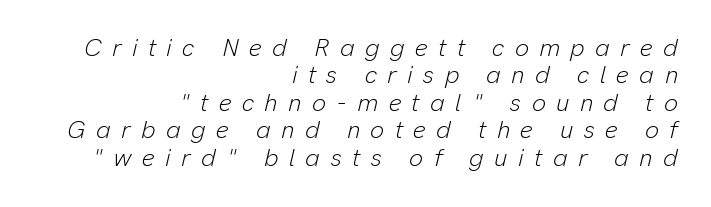
{"italic": "yes", "lean": "right", "slant_degrees": 13, "bold": "no", "underline": "no", "align": "right", "line_spacing": "tight", "line_spacing_ratio": 1.1, "letter_spacing": "wide", "letter_spacing_em": 0.41, "glyph_px": 25}
